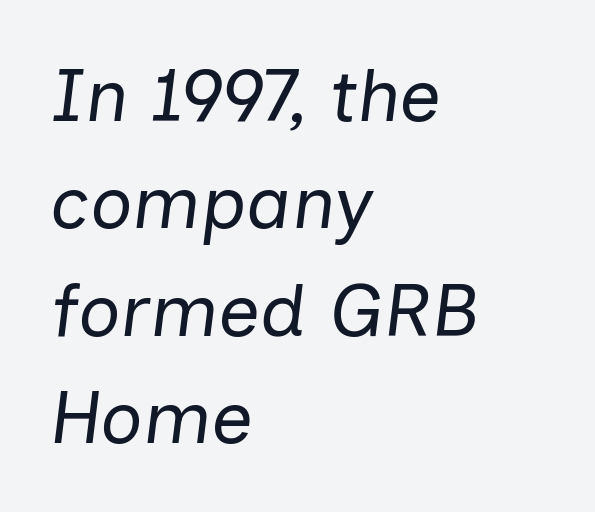
{"italic": "yes", "lean": "right", "slant_degrees": 7, "bold": "no", "weight": "regular", "width": "normal", "stroke_contrast": "low", "x_height": "medium", "monospaced": "no", "underline": "no", "align": "left", "line_spacing": "normal", "line_spacing_ratio": 1.45, "letter_spacing": "normal", "letter_spacing_em": 0.0, "glyph_px": 74}
